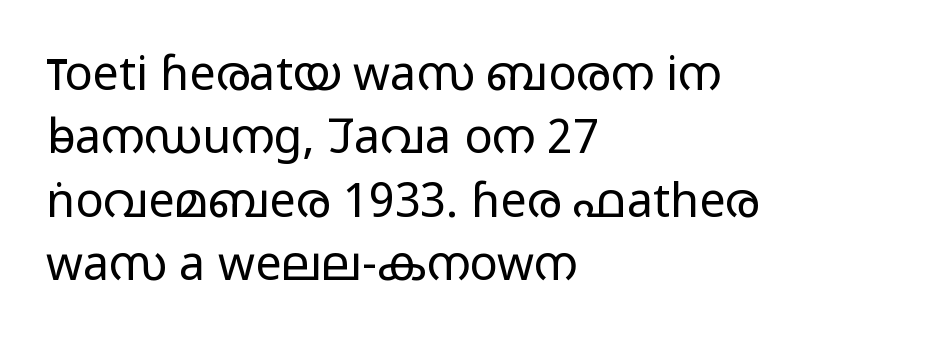
Q: Is the text bold? A: No.
Q: Is the text italic (slanted)? A: No, it is upright.
Q: Is the typeface a serif or a sans-serif typeface? A: Sans-serif.
Q: Is the text underlined? A: No.
Q: How is the paragraph aligned? A: Left-aligned.
Q: Is the spacing between letters normal or unusually wide? A: Normal.
Q: Is the spacing between lines tight, normal or loose? A: Normal.
Q: Width (condensed, normal, or wide)? A: Wide.
Q: Stroke contrast? A: Low.
Q: x-height? A: Medium.
Q: Monospaced? A: No.
